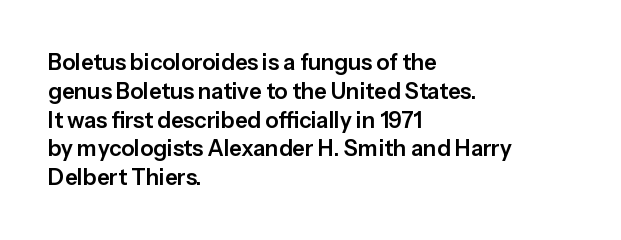
The image shows 22 px text type, upright; set left-aligned, normal line spacing (1.31x), normal letter spacing, not underlined.
